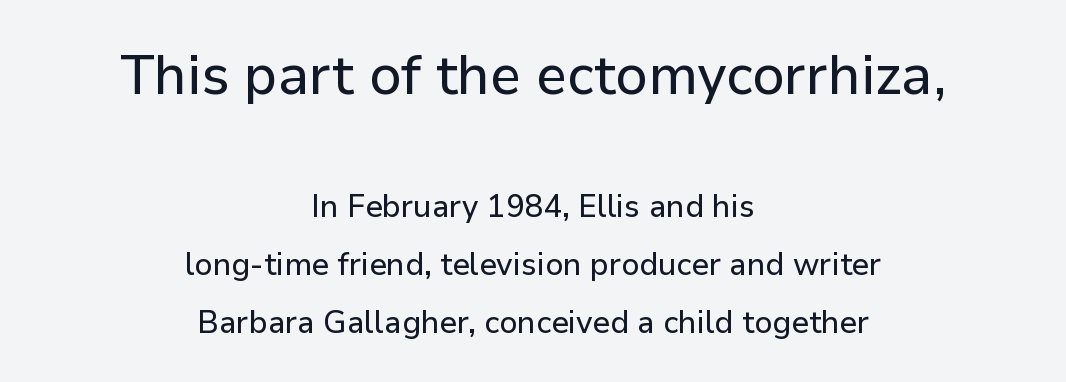
The image shows 55 px sans-serif type, upright; set centered, line spacing 1.87x, normal letter spacing, not underlined; the first (top) block is 1.77x larger; low stroke contrast and a medium x-height.
